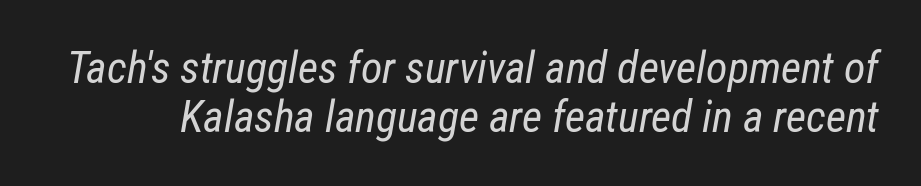
The image shows 44 px regular-weight, condensed type, italic (leaning right); set tight line spacing (1.12x), normal letter spacing, not underlined; low stroke contrast and a medium x-height.
